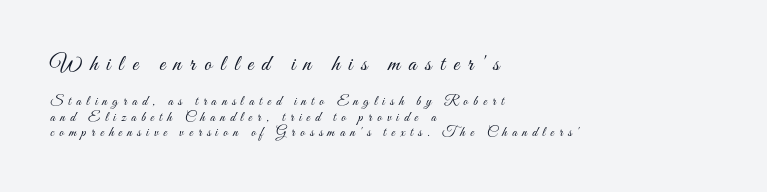
Type without underlining. Leading is clearly below the norm, producing a dense column. Visually, the top section dominates because its glyphs are scaled up. Spacing between characters has been opened up far beyond the box default.
